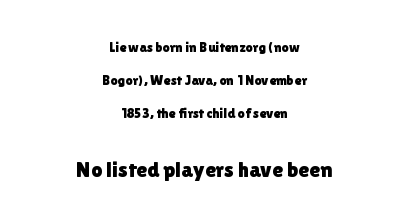
Ordinary non-slanted type is in use. No extra tracking has been applied to these lines. The rendering uses a large line-height, opening up the rows. The rendering positions every line midway between the sides.
